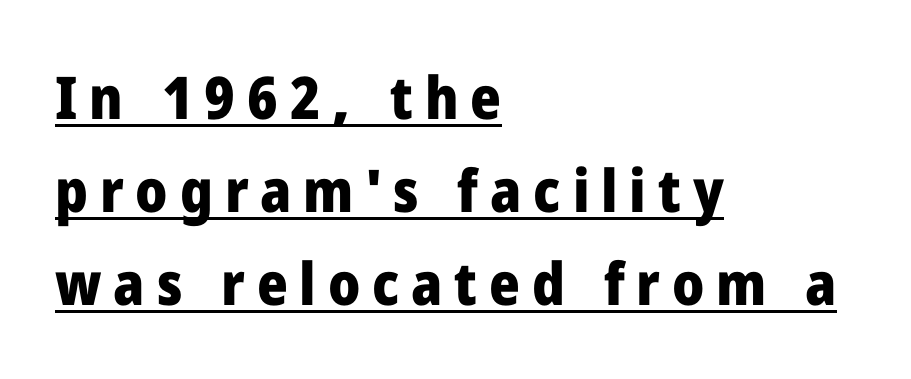
Quick note: underline on. Each letter keeps its own natural width here, so spacing adapts to shape. This is roman type, the default non-slanted kind. The rows are spaced the way most documents space them. The characters display no serif detailing; their extremities are plain. Teacher's note: observe the even left margin — that is flush-left alignment.
